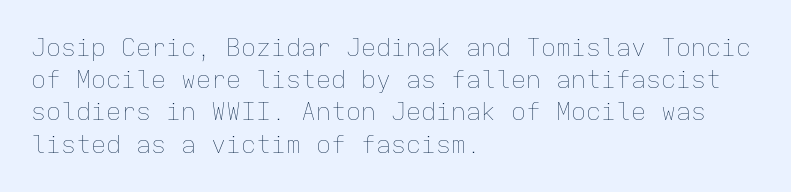
The image shows 25 px text type, upright; set left-aligned, normal line spacing (1.29x), normal letter spacing, not underlined.
